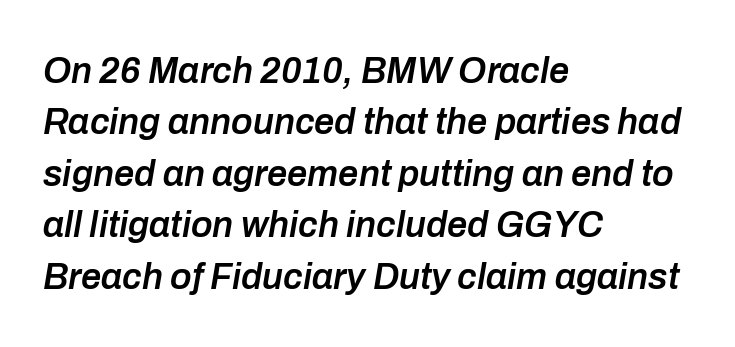
Strokes here are thickened, but only to semibold level. The designer left line spacing at the default. No word sits above an underline. Posture: slanted.
